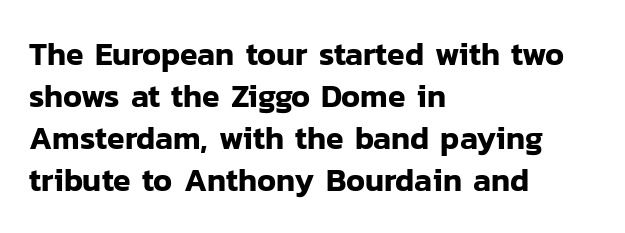
The image shows 32 px sans-serif type, upright; set left-aligned, normal line spacing (1.31x), normal letter spacing, not underlined; low stroke contrast and a medium x-height.
